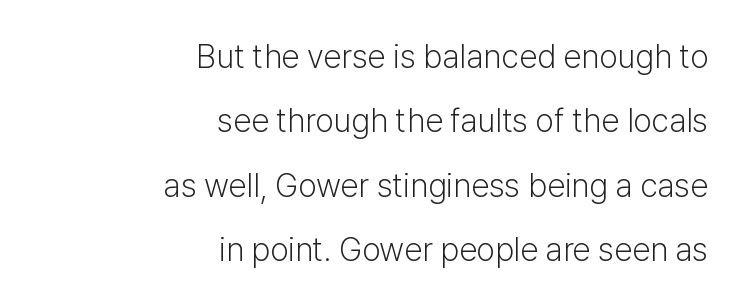
Q: Is the text bold? A: No.
Q: Is the text italic (slanted)? A: No, it is upright.
Q: Is the typeface a serif or a sans-serif typeface? A: Sans-serif.
Q: Is the text underlined? A: No.
Q: How is the paragraph aligned? A: Right-aligned.
Q: Is the spacing between letters normal or unusually wide? A: Normal.
Q: Is the spacing between lines tight, normal or loose? A: Loose.
Q: Width (condensed, normal, or wide)? A: Normal.
Q: Stroke contrast? A: Low.
Q: x-height? A: Medium.
Q: Monospaced? A: No.
